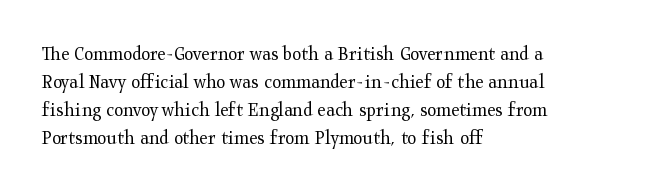
The paragraph has a hard left edge and a soft right edge. Rows of type keep a routine distance in the vertical direction. The letters sit at their default tracking, neither squeezed nor spread. Posture: vertical.
